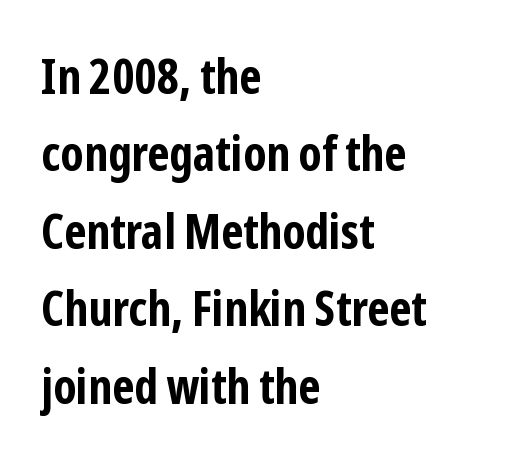
The image shows 49 px bold, condensed sans-serif type, upright; set left-aligned, normal line spacing (1.58x), normal letter spacing, not underlined; low stroke contrast and a medium x-height.
